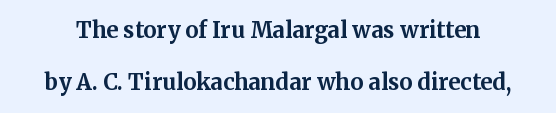
This sample uses an upright cut, with every glyph sitting square on the baseline. The rendering uses a large line-height, opening up the rows. Each row of text sits above clean, open space. Standard letterfit; no display-style spreading of the glyphs.
